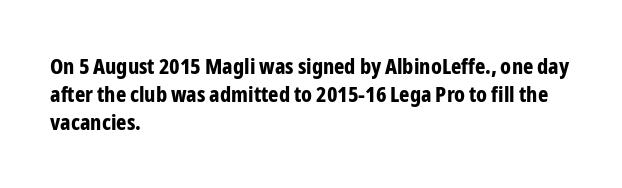
Q: Is the text bold? A: Yes.
Q: Is the text italic (slanted)? A: No, it is upright.
Q: Is the text underlined? A: No.
Q: How is the paragraph aligned? A: Left-aligned.
Q: Is the spacing between letters normal or unusually wide? A: Normal.
Q: Is the spacing between lines tight, normal or loose? A: Normal.
